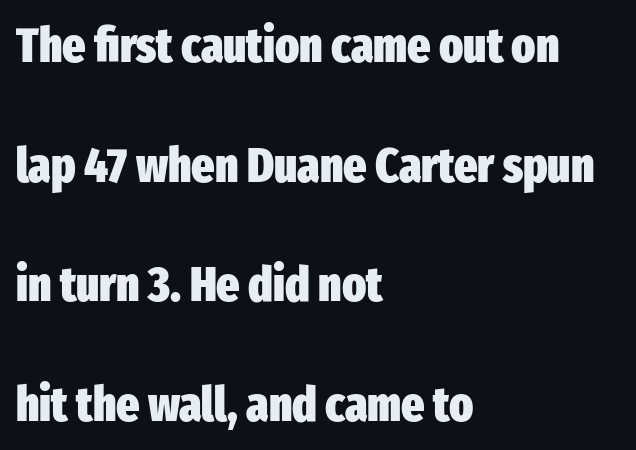
Q: Is the text bold? A: Yes.
Q: Is the text italic (slanted)? A: No, it is upright.
Q: Is the typeface a serif or a sans-serif typeface? A: Sans-serif.
Q: Is the text underlined? A: No.
Q: How is the paragraph aligned? A: Left-aligned.
Q: Is the spacing between letters normal or unusually wide? A: Normal.
Q: Is the spacing between lines tight, normal or loose? A: Loose.
Q: Width (condensed, normal, or wide)? A: Condensed.
Q: Stroke contrast? A: Low.
Q: x-height? A: Medium.
Q: Monospaced? A: No.
